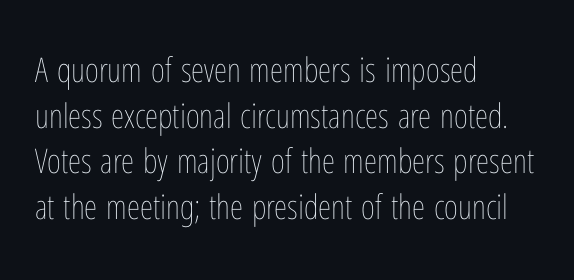
Q: Is the text bold? A: No.
Q: Is the text italic (slanted)? A: No, it is upright.
Q: Is the text underlined? A: No.
Q: How is the paragraph aligned? A: Left-aligned.
Q: Is the spacing between letters normal or unusually wide? A: Normal.
Q: Is the spacing between lines tight, normal or loose? A: Normal.
Q: Width (condensed, normal, or wide)? A: Condensed.
Q: Stroke contrast? A: Low.
Q: x-height? A: Medium.
Q: Monospaced? A: No.
